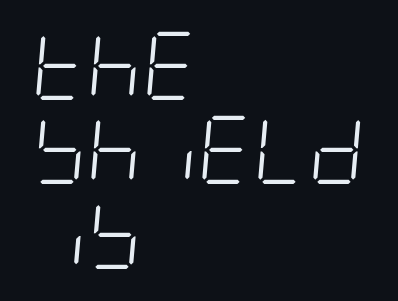
{"italic": "yes", "lean": "right", "slant_degrees": 5, "bold": "no", "weight": "light", "width": "condensed", "stroke_contrast": "low", "x_height": "large", "underline": "no", "align": "left", "line_spacing_ratio": 1.24, "letter_spacing": "normal", "letter_spacing_em": 0.0, "glyph_px": 68}
